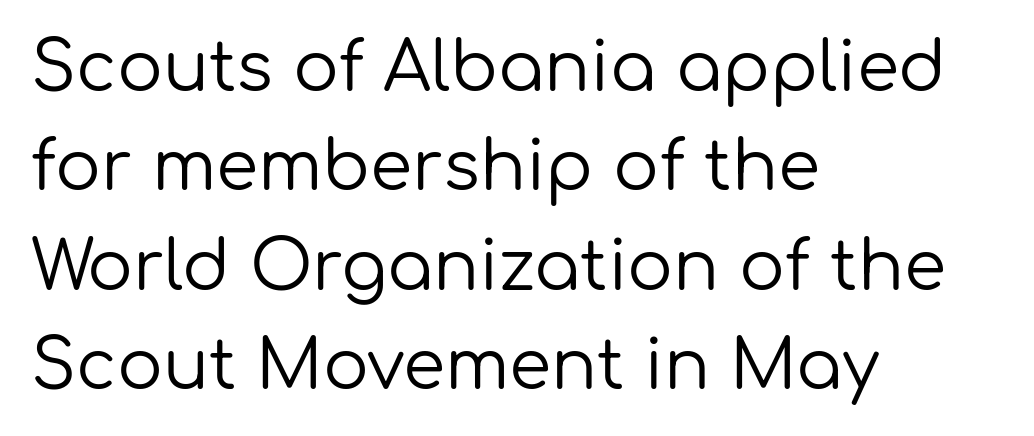
{"serif": "no", "italic": "no", "bold": "no", "weight": "regular", "width": "normal", "stroke_contrast": "low", "x_height": "medium", "monospaced": "no", "underline": "no", "align": "left", "line_spacing": "normal", "line_spacing_ratio": 1.46, "letter_spacing": "normal", "letter_spacing_em": 0.0, "glyph_px": 68}
